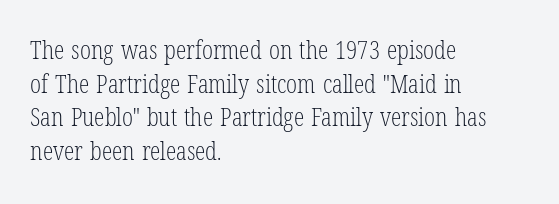
Q: Is the text bold? A: No.
Q: Is the text italic (slanted)? A: No, it is upright.
Q: Is the text underlined? A: No.
Q: How is the paragraph aligned? A: Left-aligned.
Q: Is the spacing between letters normal or unusually wide? A: Normal.
Q: Is the spacing between lines tight, normal or loose? A: Normal.
